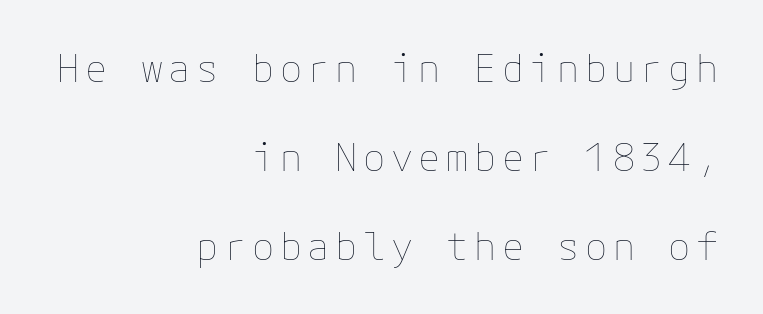
{"italic": "no", "bold": "no", "weight": "thin", "width": "normal", "stroke_contrast": "low", "x_height": "medium", "underline": "no", "align": "right", "line_spacing": "loose", "line_spacing_ratio": 2.4, "glyph_px": 37}
